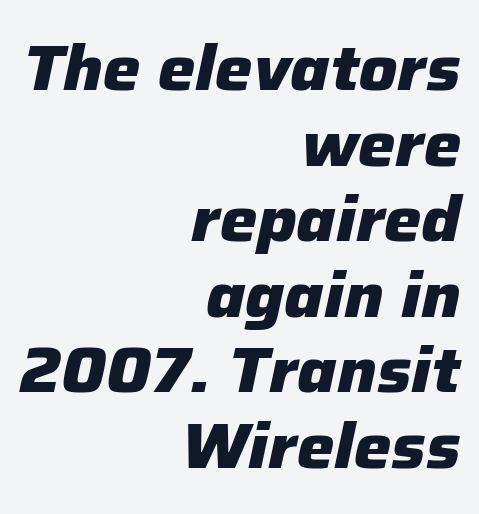
The image shows 63 px heavy type, italic (leaning right); set right-aligned, line spacing 1.2x, normal letter spacing, not underlined; low stroke contrast and a medium x-height.
